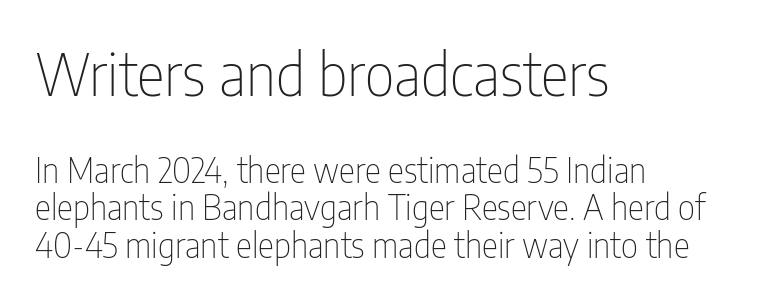
Character widths vary here, with narrow letters taking less room than wide ones. Notice how descenders almost collide with the ascenders below — that's tight leading. Visually, the top section dominates because its glyphs are scaled up. No extra ink here — the face is not bold. Teacher's note: observe the even left margin — that is flush-left alignment.
